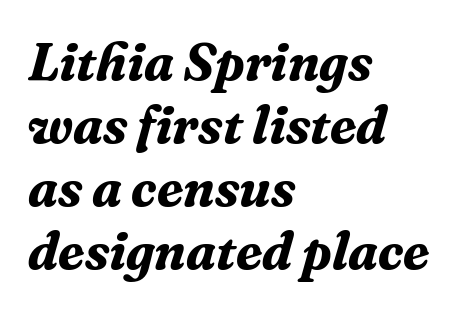
{"serif": "yes", "italic": "yes", "lean": "right", "slant_degrees": 16, "bold": "yes", "weight": "bold", "width": "normal", "stroke_contrast": "medium", "x_height": "medium", "monospaced": "no", "underline": "no", "align": "left", "line_spacing_ratio": 1.19, "letter_spacing": "normal", "letter_spacing_em": 0.0, "glyph_px": 53}
